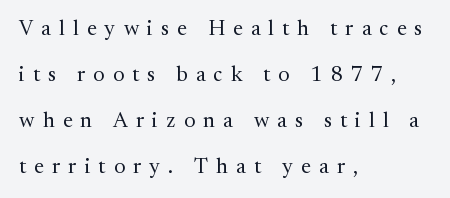
The image shows 21 px text type, upright; set left-aligned, loose line spacing (2.19x), unusually wide letter spacing (+0.39 em), not underlined.
